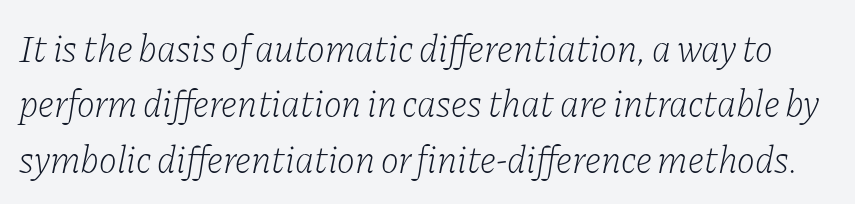
Q: Is the text bold? A: No.
Q: Is the text italic (slanted)? A: Yes, it leans right by about 11 degrees.
Q: Is the typeface a serif or a sans-serif typeface? A: Serif.
Q: Is the text underlined? A: No.
Q: Is the spacing between letters normal or unusually wide? A: Normal.
Q: Is the spacing between lines tight, normal or loose? A: Normal.
Q: Width (condensed, normal, or wide)? A: Normal.
Q: Stroke contrast? A: Low.
Q: x-height? A: Medium.
Q: Monospaced? A: No.
